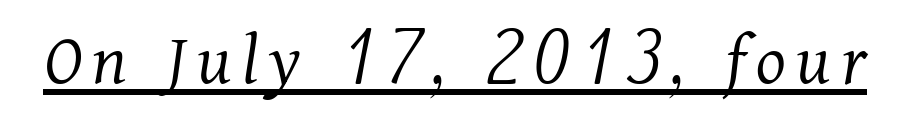
Q: Is the text bold? A: No.
Q: Is the text italic (slanted)? A: Yes, it leans right by about 11 degrees.
Q: Is the typeface a serif or a sans-serif typeface? A: Serif.
Q: Is the text underlined? A: Yes.
Q: Width (condensed, normal, or wide)? A: Normal.
Q: Stroke contrast? A: Medium.
Q: x-height? A: Medium.
Q: Monospaced? A: No.
